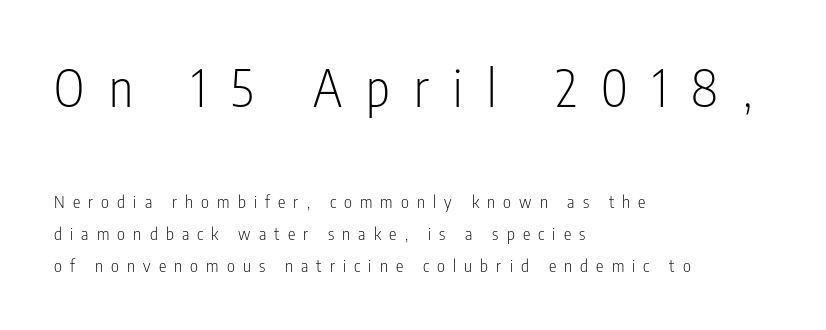
{"serif": "no", "italic": "no", "bold": "no", "weight": "light", "width": "condensed", "stroke_contrast": "low", "x_height": "medium", "monospaced": "no", "underline": "no", "align": "left", "line_spacing_ratio": 1.87, "letter_spacing": "wide", "letter_spacing_em": 0.48, "larger_block": "first", "size_ratio": 3.0, "glyph_px": 51}
